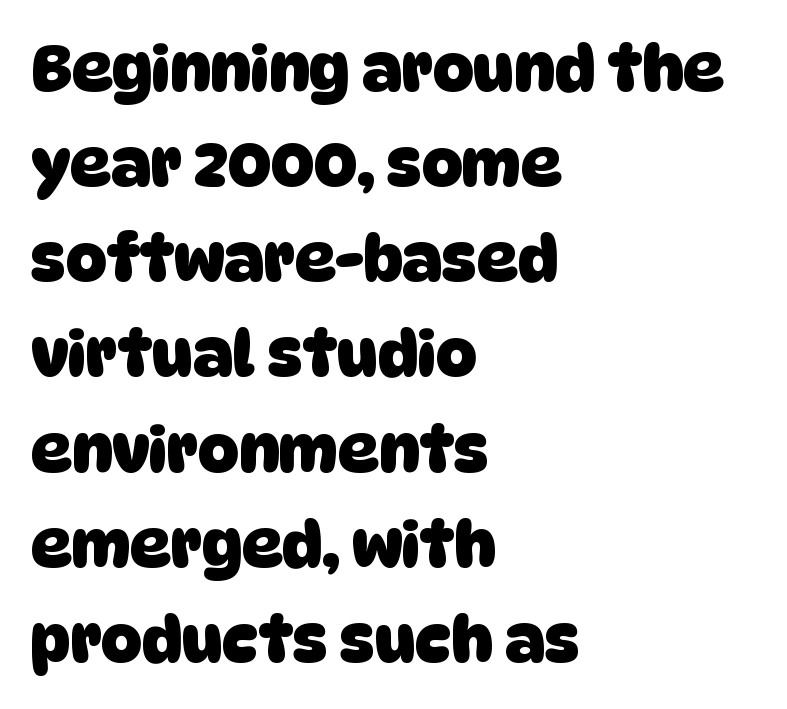
Q: Is the text bold? A: Yes.
Q: Is the typeface a serif or a sans-serif typeface? A: Sans-serif.
Q: Is the text underlined? A: No.
Q: How is the paragraph aligned? A: Left-aligned.
Q: Is the spacing between letters normal or unusually wide? A: Normal.
Q: Is the spacing between lines tight, normal or loose? A: Normal.
Q: Width (condensed, normal, or wide)? A: Normal.
Q: Stroke contrast? A: Low.
Q: x-height? A: Large.
Q: Monospaced? A: No.
